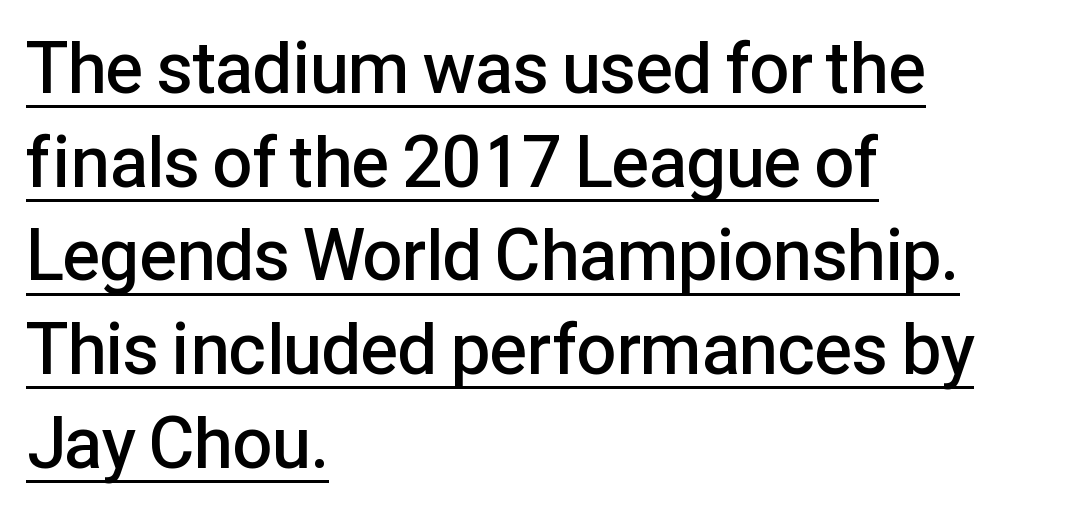
Caption: lettering with a line underneath. What weight is shown? A semibold, between regular and bold. The rendering uses a moderate line-height, typical for paragraphs. The horizontal fit of the characters is conventional and even. If you drew a line through each stem, it would be perfectly vertical. Nope, no serifs anywhere on these letters.
